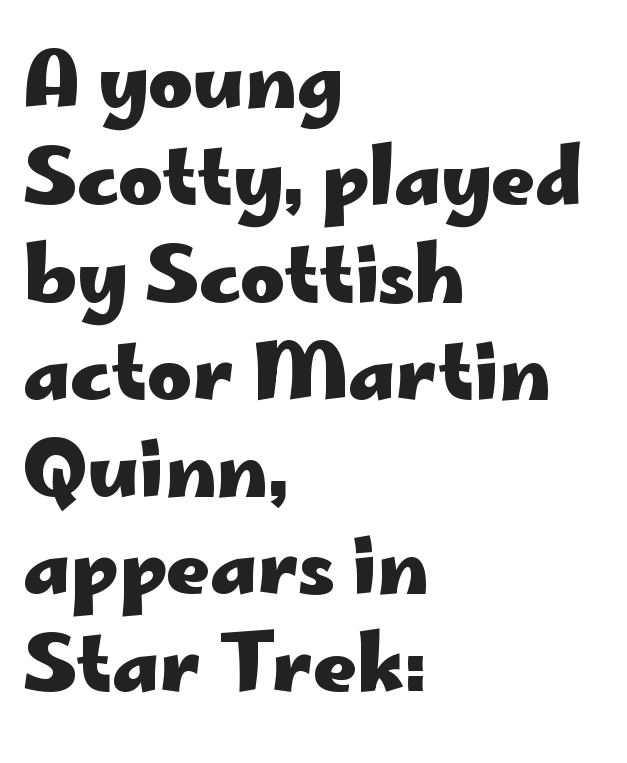
{"serif": "no", "italic": "no", "bold": "yes", "weight": "heavy", "width": "wide", "stroke_contrast": "low", "x_height": "small", "monospaced": "no", "underline": "no", "align": "left", "line_spacing": "normal", "line_spacing_ratio": 1.28, "letter_spacing": "normal", "letter_spacing_em": 0.0, "glyph_px": 76}
